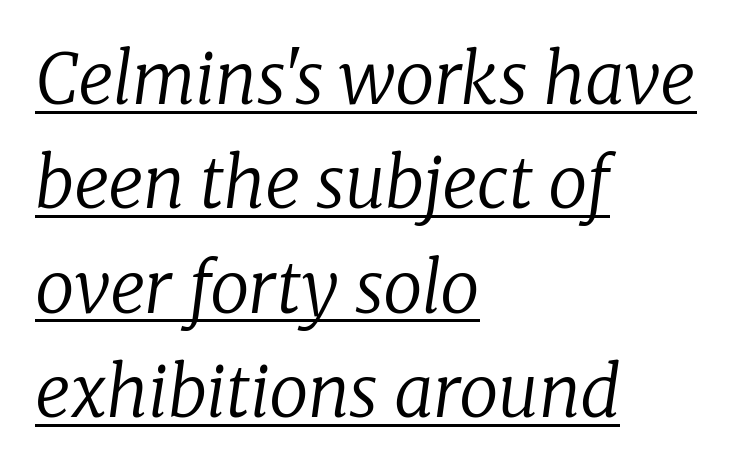
Q: Is the text bold? A: No.
Q: Is the text italic (slanted)? A: Yes, it leans right by about 8 degrees.
Q: Is the typeface a serif or a sans-serif typeface? A: Serif.
Q: Is the text underlined? A: Yes.
Q: How is the paragraph aligned? A: Left-aligned.
Q: Is the spacing between letters normal or unusually wide? A: Normal.
Q: Is the spacing between lines tight, normal or loose? A: Normal.
Q: Width (condensed, normal, or wide)? A: Normal.
Q: Stroke contrast? A: Low.
Q: x-height? A: Medium.
Q: Monospaced? A: No.
